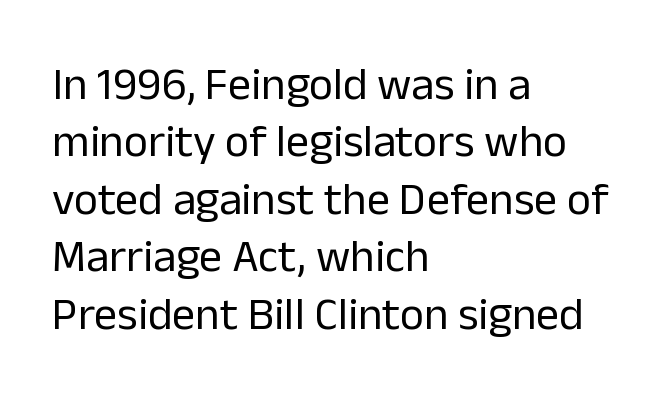
{"serif": "no", "italic": "no", "bold": "no", "weight": "regular", "width": "normal", "stroke_contrast": "low", "x_height": "medium", "monospaced": "no", "underline": "no", "align": "left", "line_spacing": "normal", "line_spacing_ratio": 1.25, "letter_spacing": "normal", "letter_spacing_em": 0.0, "glyph_px": 46}
